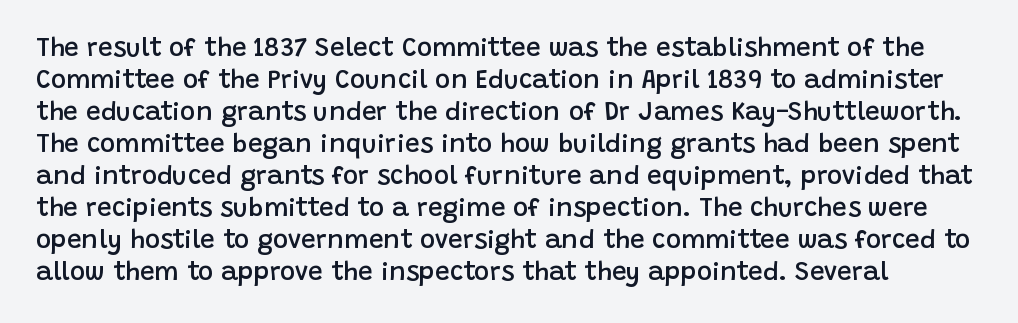
{"italic": "no", "bold": "semi", "underline": "no", "line_spacing_ratio": 1.23, "letter_spacing": "normal", "letter_spacing_em": 0.0, "glyph_px": 26}
